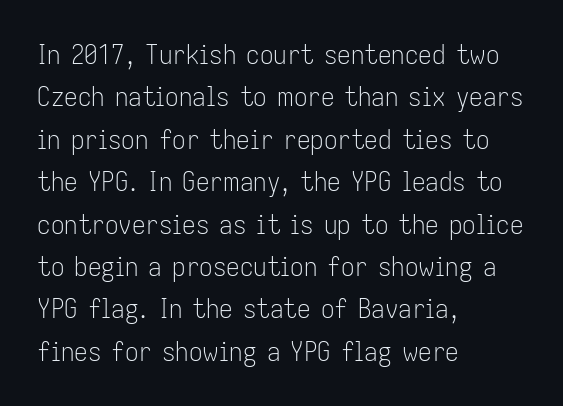
{"italic": "no", "bold": "no", "underline": "no", "align": "left", "line_spacing": "normal", "line_spacing_ratio": 1.57, "letter_spacing": "normal", "letter_spacing_em": 0.0, "glyph_px": 27}
